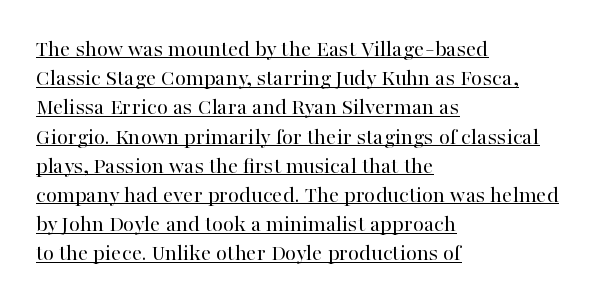
Q: Is the text bold? A: No.
Q: Is the text italic (slanted)? A: No, it is upright.
Q: Is the text underlined? A: Yes.
Q: How is the paragraph aligned? A: Left-aligned.
Q: Is the spacing between letters normal or unusually wide? A: Normal.
Q: Is the spacing between lines tight, normal or loose? A: Normal.
